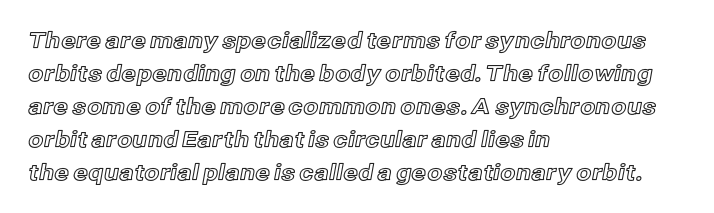
The image shows 22 px text type; set left-aligned, normal line spacing (1.5x), normal letter spacing, not underlined.
